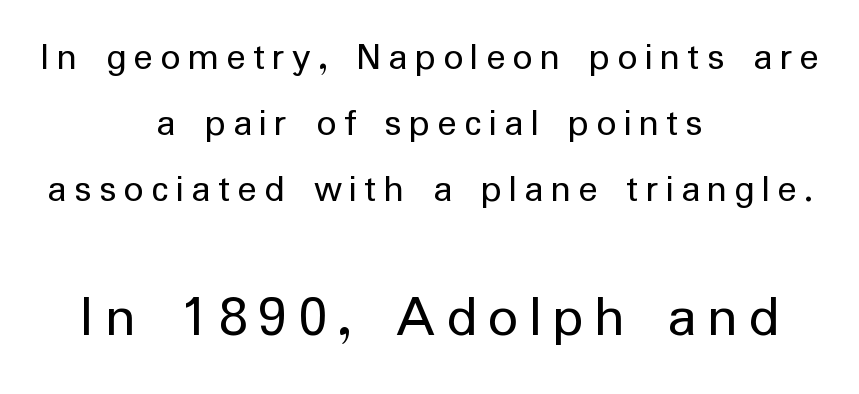
You could not count columns in this text — the font is proportionally spaced. The letters stand upright; this is a roman face. The more generous point size was reserved for the lower chunk. Words float on clear page, feet unadorned. Observe the absence of serifs on each vertical stroke in this sample. Each line is balanced around a shared central axis.
